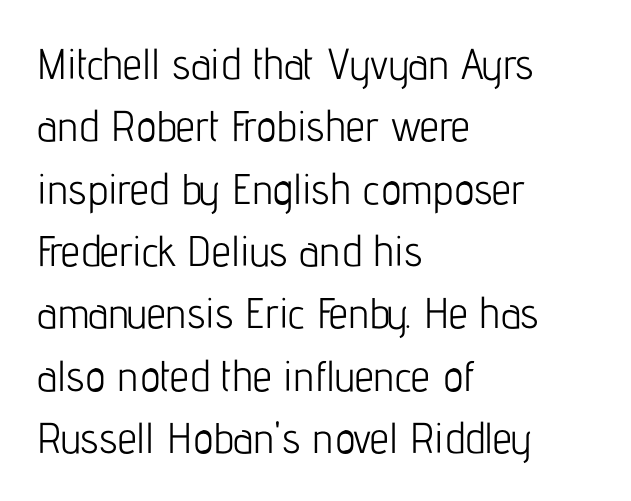
The image shows 43 px light, condensed sans-serif type, upright; set left-aligned, normal line spacing (1.45x), normal letter spacing, not underlined; low stroke contrast and a medium x-height.
